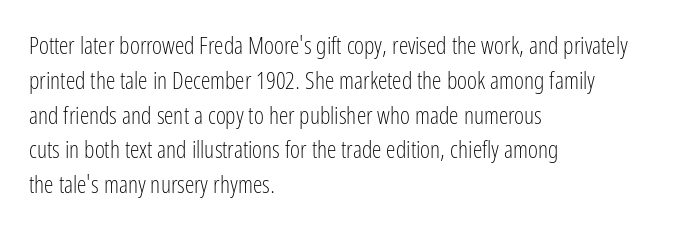
The image shows 24 px text type, upright; set left-aligned, normal line spacing (1.45x), normal letter spacing, not underlined.
